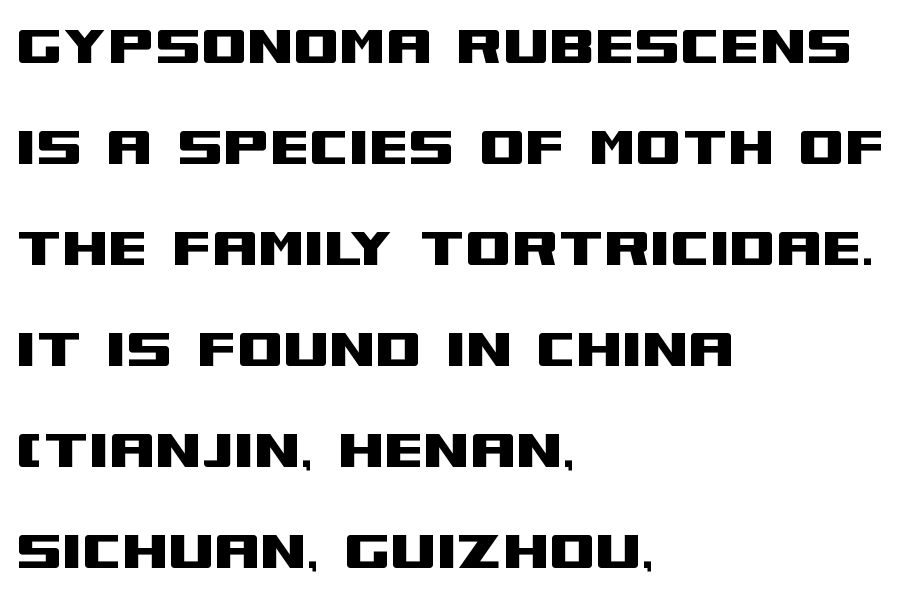
The image shows 66 px wide sans-serif type, upright; set left-aligned, normal line spacing (1.53x), normal letter spacing, not underlined; medium stroke contrast and a large x-height.
